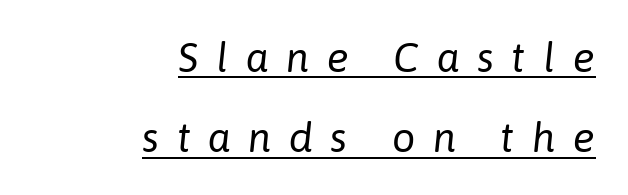
{"italic": "yes", "lean": "right", "slant_degrees": 6, "bold": "no", "weight": "regular", "width": "normal", "stroke_contrast": "low", "x_height": "medium", "monospaced": "no", "underline": "yes", "align": "right", "line_spacing": "loose", "line_spacing_ratio": 1.96, "letter_spacing": "wide", "letter_spacing_em": 0.43, "glyph_px": 41}
